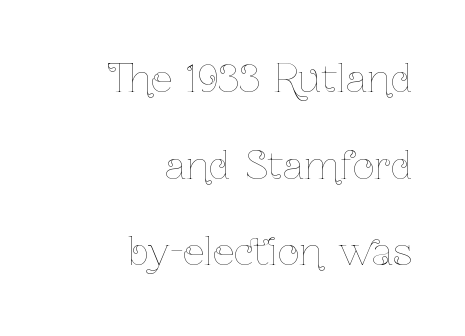
You can tell it's not italic because the verticals are truly vertical. Each letter keeps its own natural width here, so spacing adapts to shape. The typesetter chose a ragged-left arrangement here. Only glyphs here, with clear space below each row.
